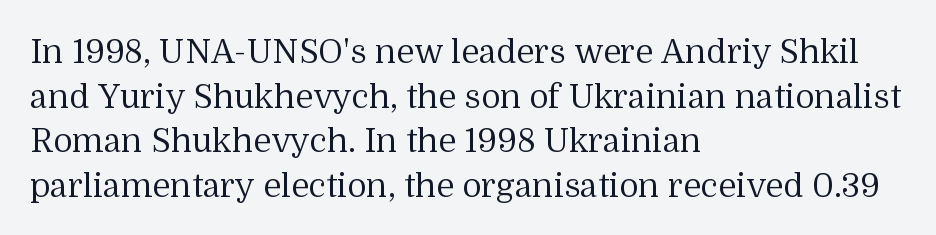
{"serif": "yes", "italic": "no", "bold": "no", "weight": "regular", "width": "normal", "stroke_contrast": "medium", "x_height": "medium", "monospaced": "no", "underline": "no", "align": "left", "line_spacing": "normal", "line_spacing_ratio": 1.35, "letter_spacing": "normal", "letter_spacing_em": 0.0, "glyph_px": 33}
